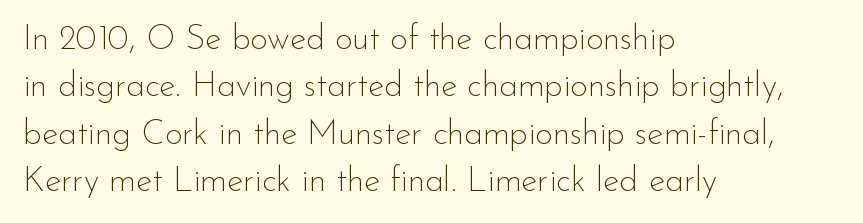
You could not count columns in this text — the font is proportionally spaced. A light-to-regular cut is what we see here. Lines of text with bare space underneath. The axis of the letterforms is exactly vertical.
